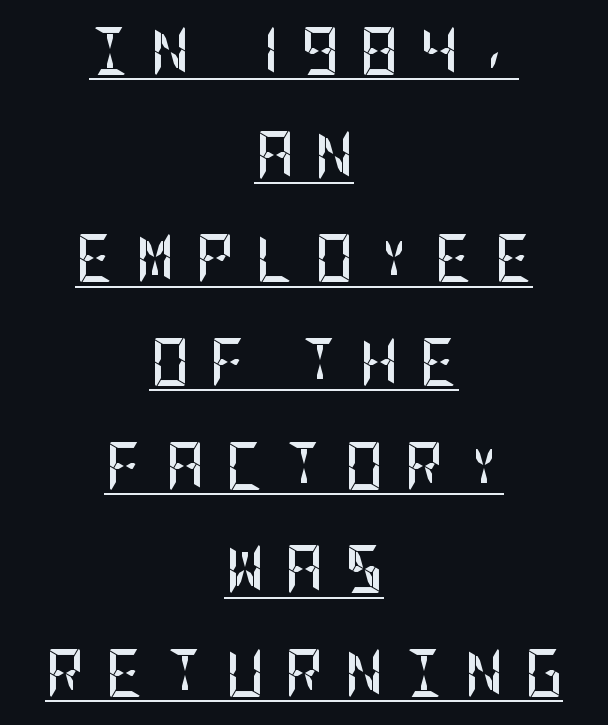
Q: Is the text bold? A: Yes.
Q: Is the text italic (slanted)? A: No, it is upright.
Q: Is the typeface a serif or a sans-serif typeface? A: Sans-serif.
Q: Is the text underlined? A: Yes.
Q: How is the paragraph aligned? A: Centered.
Q: Is the spacing between letters normal or unusually wide? A: Unusually wide.
Q: Is the spacing between lines tight, normal or loose? A: Loose.
Q: Width (condensed, normal, or wide)? A: Condensed.
Q: Stroke contrast? A: Low.
Q: x-height? A: Large.
